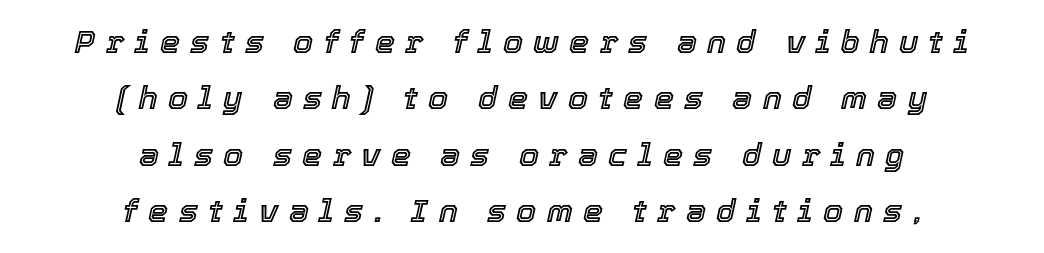
Q: Is the text italic (slanted)? A: Yes, it leans right by about 12 degrees.
Q: Is the text underlined? A: No.
Q: How is the paragraph aligned? A: Centered.
Q: Is the spacing between letters normal or unusually wide? A: Unusually wide.
Q: Width (condensed, normal, or wide)? A: Normal.
Q: x-height? A: Medium.
Q: Monospaced? A: No.
